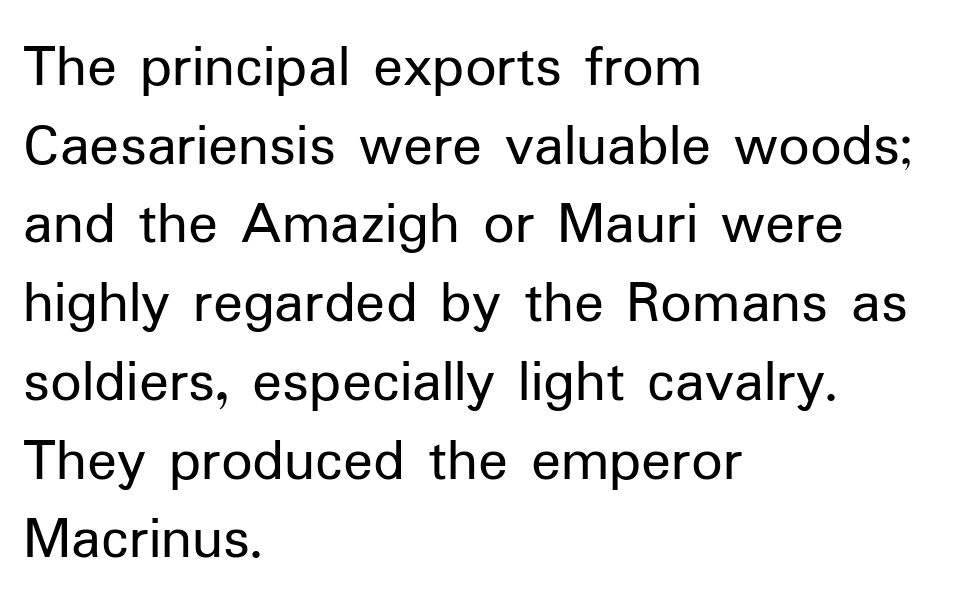
The image shows 62 px regular-weight sans-serif type, upright; set left-aligned, normal line spacing (1.27x), normal letter spacing, not underlined; low stroke contrast and a medium x-height.
